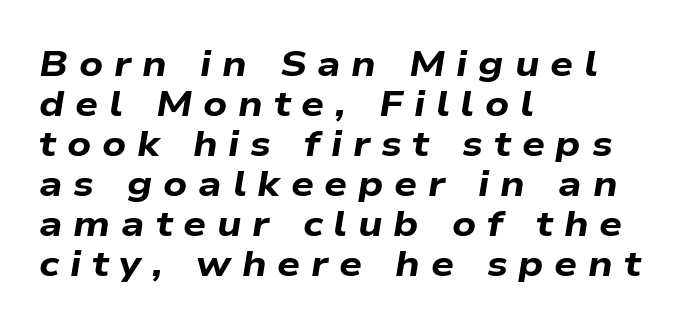
The image shows 36 px bold, wide type, italic (leaning right); set left-aligned, tight line spacing (1.11x), unusually wide letter spacing (+0.3 em), not underlined; low stroke contrast and a medium x-height.
